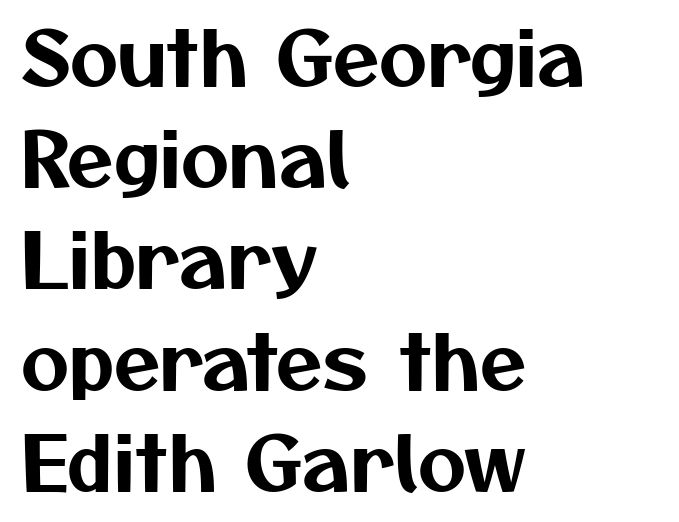
The rendering anchors every line to the left-hand side. A sans-serif font was chosen for this passage. Is there much room between lines? A standard amount, neither cramped nor airy. Look at the tracking — it's just the regular setting, nothing added. Just letters on the line, the space beneath them empty.
